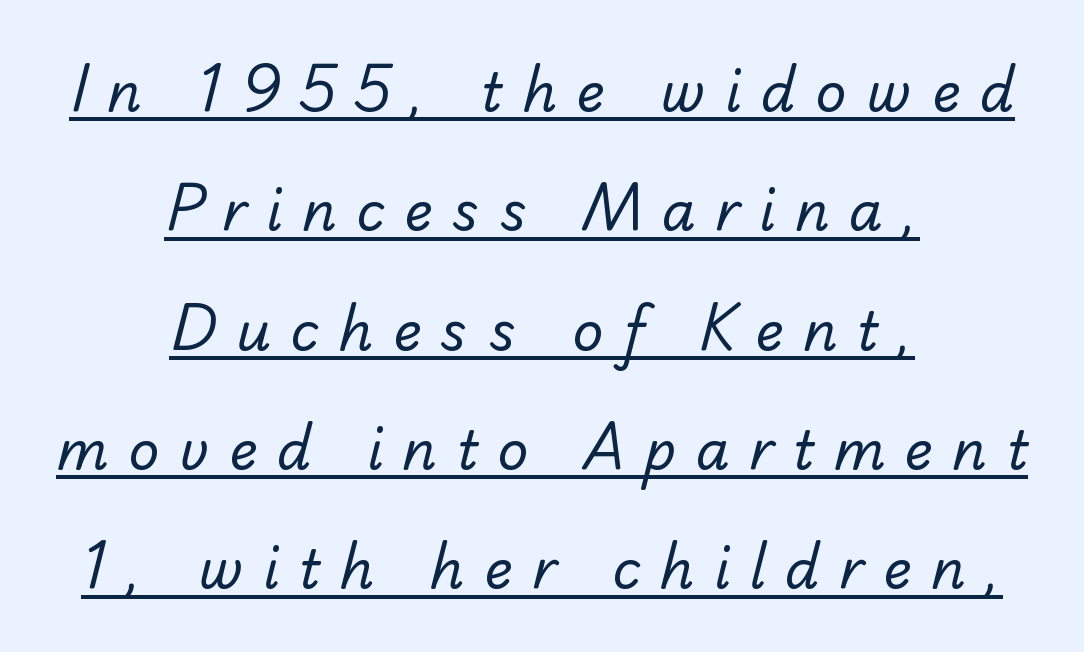
Baseline-to-baseline distance is far greater than the letter height. Tracking here is generous; glyphs stand well apart from one another. Stroke terminals: plain, sans-serif. Quick note: underline on. Reading down the block, each line starts at a different indent, mirrored at its end. The typesetting does not lean heavy: it is not bold.
